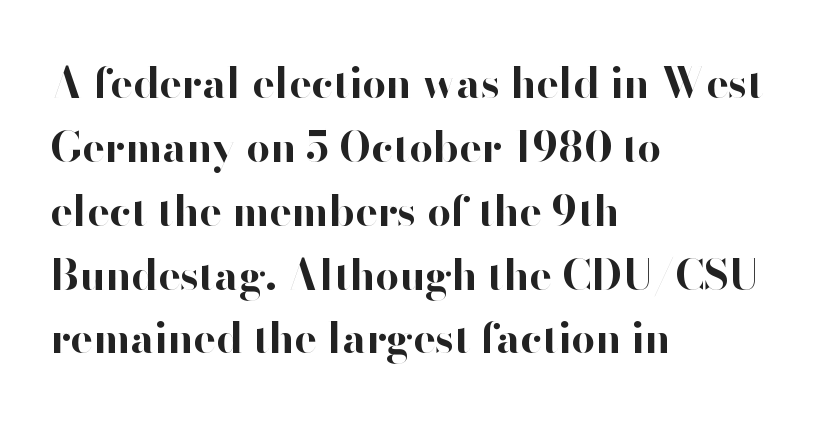
The glyphs in this specimen are sans serif. Is there any slant? The stems are plumb. A normal amount of white space separates one row of letters from the next. Nothing unusual about the tracking: characters are spaced as the font intends.
